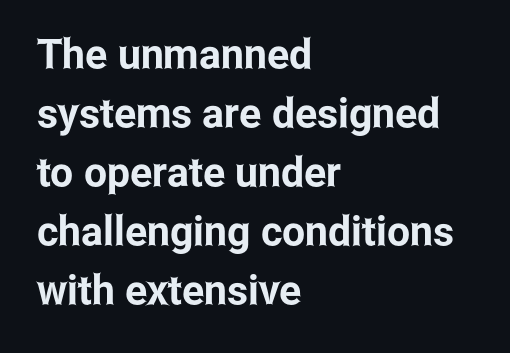
Letterform terminals end flat and unadorned throughout the passage. The specimen reads as upright at a glance. The typesetter chose a ragged-right arrangement here. The letters advance in unequal steps, a hallmark of proportional type. Lines of text with bare space underneath. Evenly set lines give the paragraph a standard silhouette.
